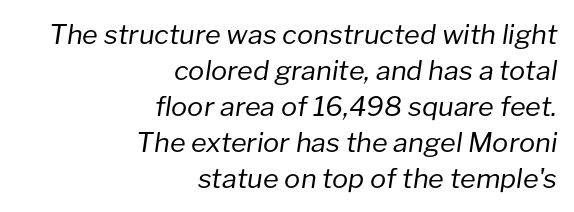
The image shows 27 px text type, italic (leaning right); set right-aligned, normal line spacing (1.33x), normal letter spacing, not underlined.
